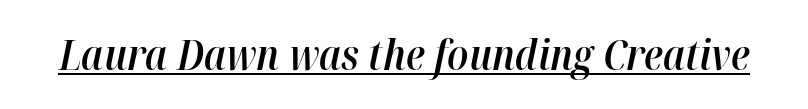
The image shows 41 px semibold type, italic (leaning right); set normal letter spacing, underlined; high stroke contrast and a medium x-height.
